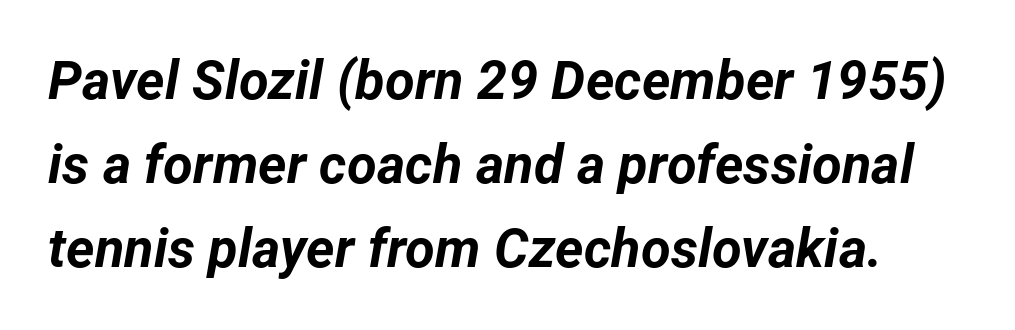
{"italic": "yes", "lean": "right", "slant_degrees": 12, "bold": "yes", "weight": "bold", "width": "normal", "stroke_contrast": "low", "x_height": "medium", "monospaced": "no", "underline": "no", "line_spacing": "normal", "line_spacing_ratio": 1.56, "letter_spacing": "normal", "letter_spacing_em": 0.0, "glyph_px": 54}
